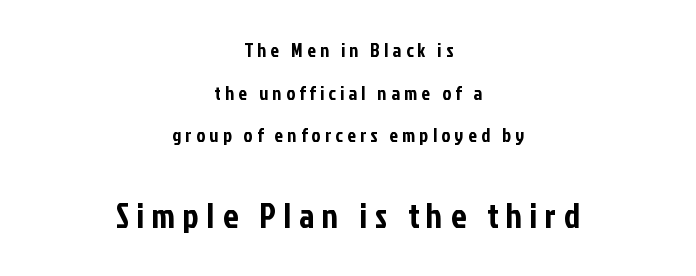
{"serif": "no", "italic": "no", "width": "condensed", "stroke_contrast": "low", "x_height": "medium", "monospaced": "no", "underline": "no", "align": "center", "line_spacing": "loose", "line_spacing_ratio": 2.25, "letter_spacing": "wide", "letter_spacing_em": 0.23, "larger_block": "second", "size_ratio": 1.79, "glyph_px": 34}
